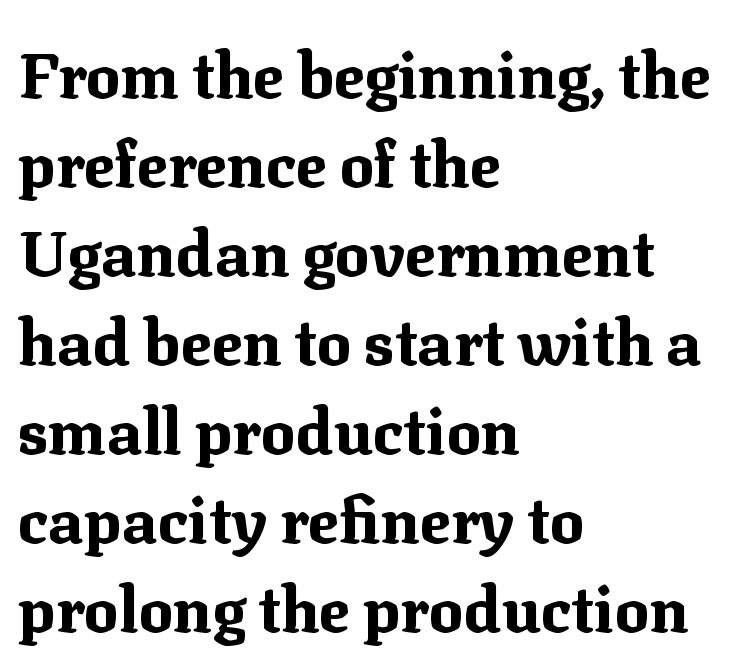
{"serif": "yes", "italic": "no", "bold": "yes", "weight": "bold", "width": "normal", "stroke_contrast": "medium", "x_height": "medium", "monospaced": "no", "underline": "no", "align": "left", "line_spacing": "normal", "line_spacing_ratio": 1.39, "letter_spacing": "normal", "letter_spacing_em": 0.0, "glyph_px": 64}
